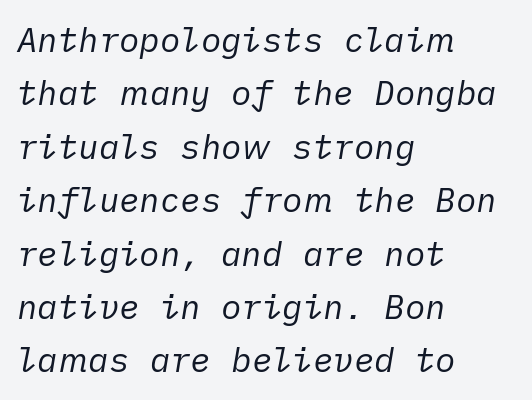
{"italic": "yes", "lean": "right", "slant_degrees": 10, "bold": "no", "weight": "regular", "width": "normal", "stroke_contrast": "low", "x_height": "medium", "underline": "no", "align": "left", "line_spacing": "normal", "line_spacing_ratio": 1.57, "letter_spacing": "normal", "letter_spacing_em": 0.0, "glyph_px": 34}
